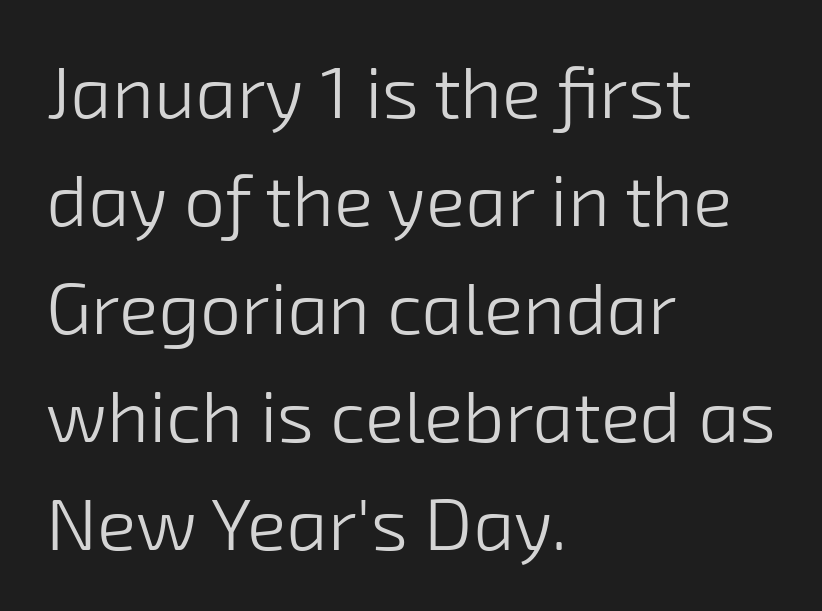
Q: Is the text bold? A: No.
Q: Is the typeface a serif or a sans-serif typeface? A: Sans-serif.
Q: Is the text underlined? A: No.
Q: How is the paragraph aligned? A: Left-aligned.
Q: Is the spacing between letters normal or unusually wide? A: Normal.
Q: Is the spacing between lines tight, normal or loose? A: Normal.
Q: Width (condensed, normal, or wide)? A: Normal.
Q: Stroke contrast? A: Low.
Q: x-height? A: Medium.
Q: Monospaced? A: No.
